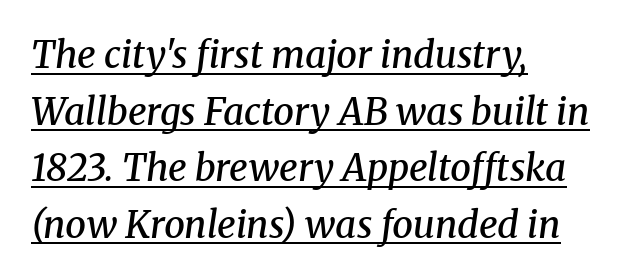
{"serif": "yes", "italic": "yes", "lean": "right", "slant_degrees": 8, "bold": "semi", "weight": "semibold", "width": "normal", "stroke_contrast": "medium", "x_height": "medium", "monospaced": "no", "underline": "yes", "align": "left", "line_spacing": "normal", "line_spacing_ratio": 1.53, "letter_spacing": "normal", "letter_spacing_em": 0.0, "glyph_px": 37}
